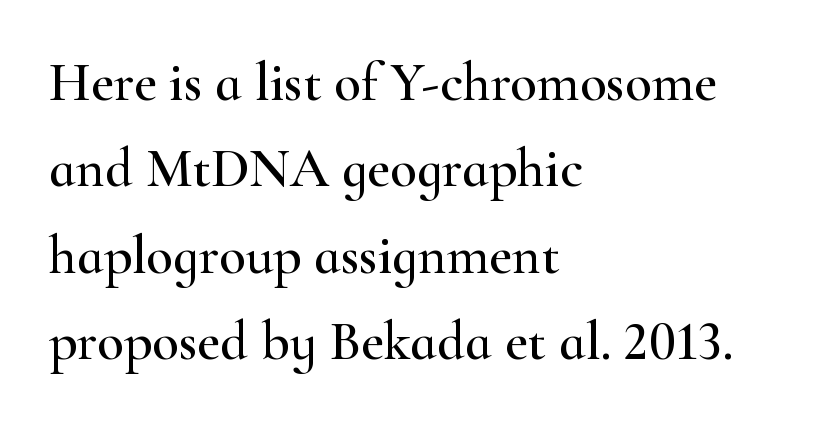
Horizontally, the lines are justified to the leading edge only. Small tapered or slab feet sit at the stroke ends, so this counts as serif. One glance says typical: line gaps are just what's usual. Do the letters lean? They stand straight. Varying glyph widths throughout — classic text-font behaviour. The space directly below the letters is spotless.
